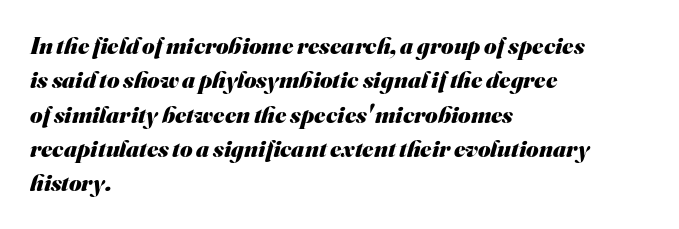
Caption: bold face, heavy strokes. Notice how descenders clear the ascenders below comfortably — that's standard leading. The specimen omits any rule beneath the text block's lines. Words appear dense and cohesive because spacing is normal. Visually the block forms a straight wall on the left and a jagged coastline on the right.
